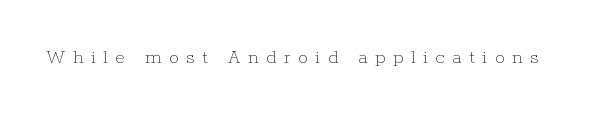
The image shows 20 px text type, upright; set unusually wide letter spacing (+0.38 em), not underlined.
